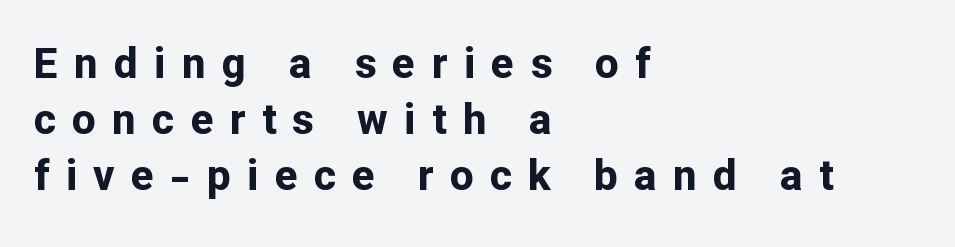
The image shows 42 px bold sans-serif type, upright; set left-aligned, normal line spacing (1.33x), unusually wide letter spacing (+0.39 em), not underlined; low stroke contrast and a medium x-height.
